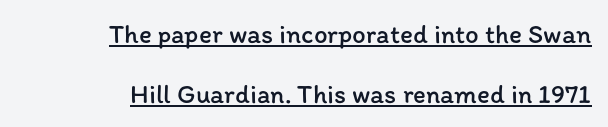
The image shows 27 px text type, upright; set right-aligned, loose line spacing (2.22x), normal letter spacing, underlined.
